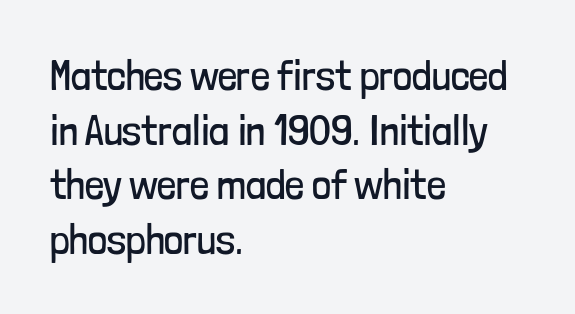
{"serif": "no", "italic": "no", "bold": "no", "weight": "regular", "width": "condensed", "stroke_contrast": "low", "x_height": "medium", "monospaced": "no", "underline": "no", "align": "left", "line_spacing": "normal", "line_spacing_ratio": 1.3, "letter_spacing": "normal", "letter_spacing_em": 0.0, "glyph_px": 42}
